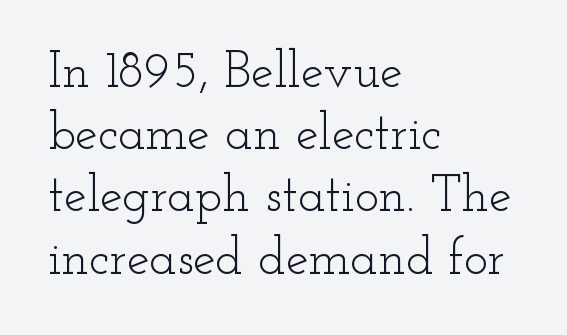
Think of a printed novel: that variable character pitch is what you see here. Unlike a clean sans, this face finishes its strokes with serifs. The lines in this sample share a left origin and differ only in where they stop. Descenders hang freely into open space.
